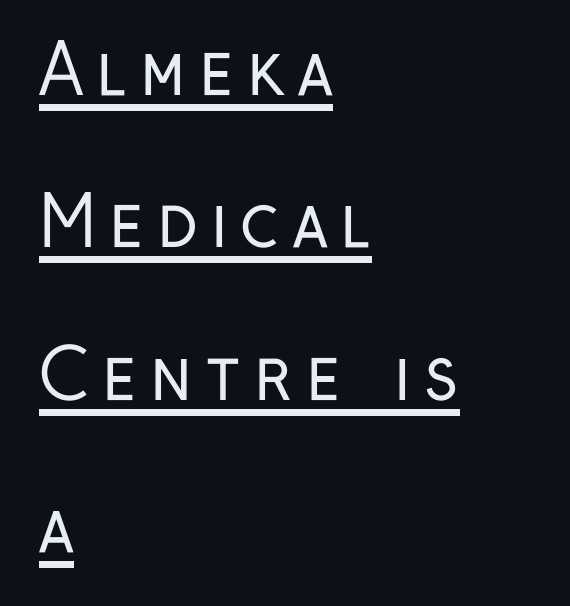
Vertical strokes here are truly vertical. The font is comparable to plain body text, perhaps lighter. These lines are rendered in a variable-pitch font. Check the space under the baseline: a stroke is drawn there.
